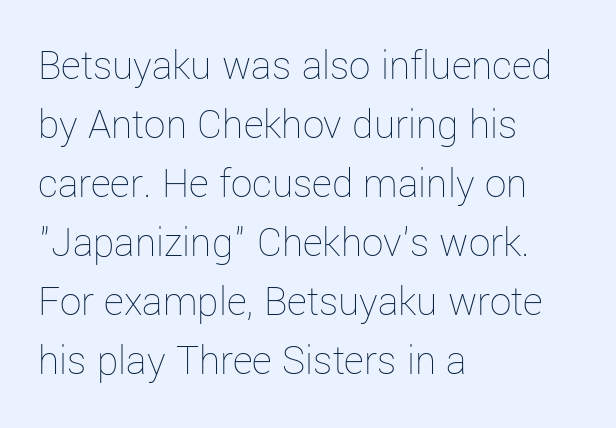
The image shows 43 px thin type, upright; set left-aligned, normal line spacing (1.37x), normal letter spacing, not underlined; low stroke contrast and a medium x-height.
